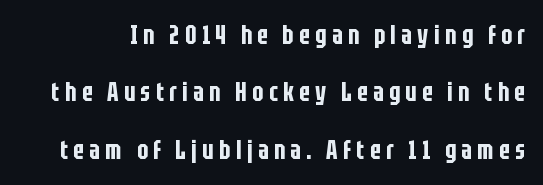
The image shows 26 px text type, upright; set loose line spacing (2.21x), unusually wide letter spacing (+0.21 em), not underlined.
